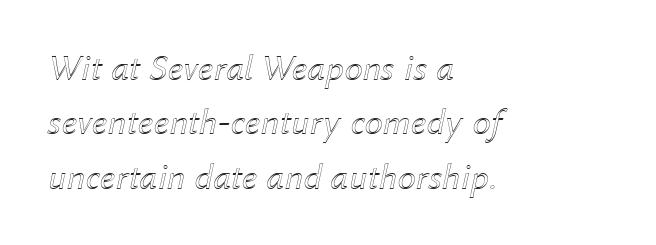
Q: Is the text italic (slanted)? A: Yes, it leans right by about 12 degrees.
Q: Is the text underlined? A: No.
Q: How is the paragraph aligned? A: Left-aligned.
Q: Is the spacing between letters normal or unusually wide? A: Normal.
Q: Is the spacing between lines tight, normal or loose? A: Normal.
Q: Width (condensed, normal, or wide)? A: Normal.
Q: x-height? A: Medium.
Q: Monospaced? A: No.
